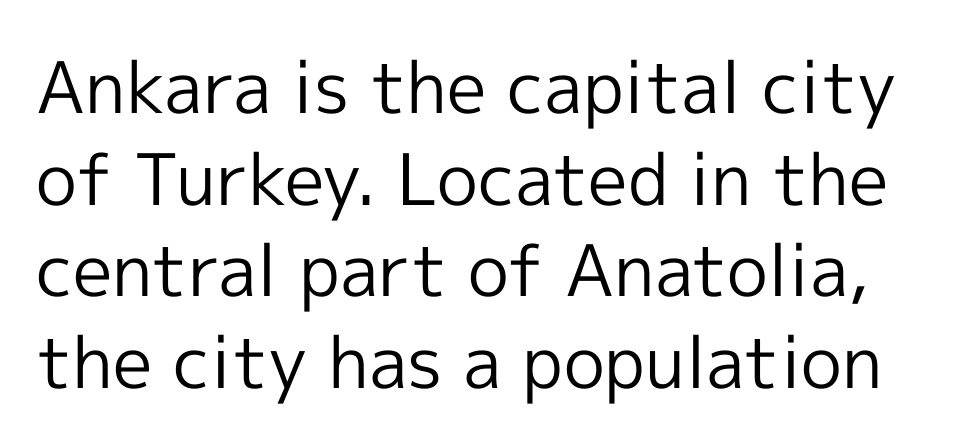
The image shows 71 px regular-weight sans-serif type, upright; set normal line spacing (1.29x), normal letter spacing, not underlined; a medium x-height.
